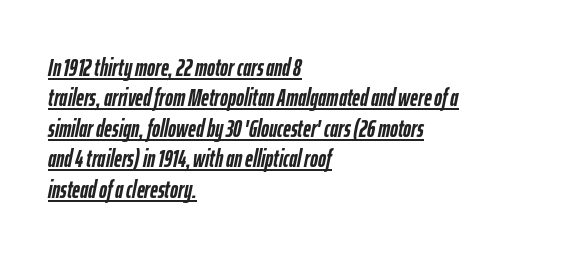
The line-height multiplier appears to be the usual default. You can tell it's italic because the verticals aren't actually vertical. The face used here has the dense, thick strokes of a bold. This sample is left-justified, so line endings fall wherever the words run out. Underlined type. This sample uses plain, unmodified letter spacing.
